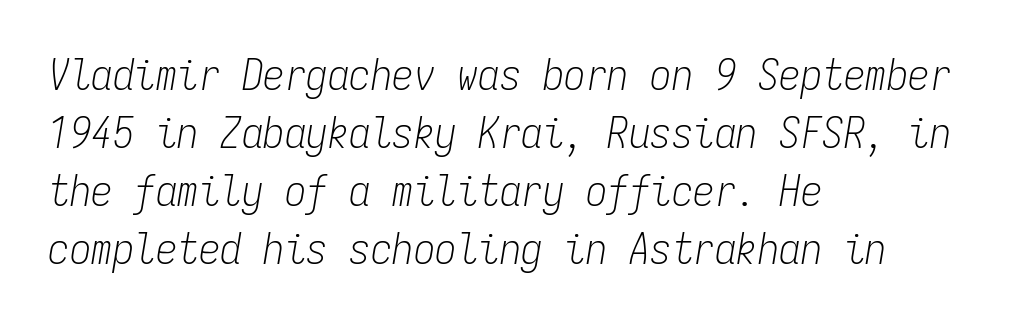
{"italic": "yes", "lean": "right", "slant_degrees": 9, "bold": "no", "weight": "light", "width": "condensed", "stroke_contrast": "low", "x_height": "medium", "monospaced": "yes", "underline": "no", "align": "left", "line_spacing": "normal", "line_spacing_ratio": 1.35, "letter_spacing": "normal", "letter_spacing_em": 0.0, "glyph_px": 43}
